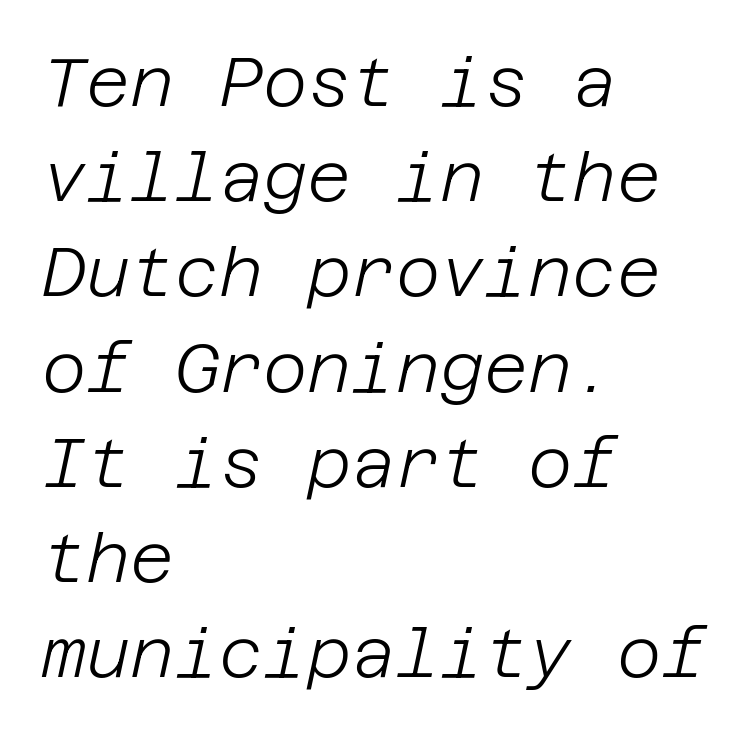
If you drew a ruler down the left edge, every line would touch it. Observe the lean: these are italic letterforms. The typesetting does not lean heavy: it is not bold. The block of text has a typical density, with ordinary space between rows. Just letters on the line, the space beneath them empty.
